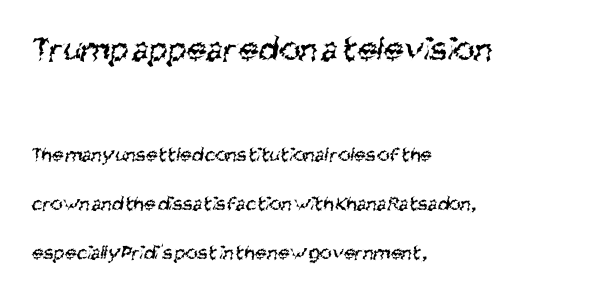
{"serif": "no", "bold": "no", "weight": "regular", "width": "condensed", "stroke_contrast": "medium", "x_height": "large", "monospaced": "no", "underline": "no", "align": "left", "line_spacing": "loose", "line_spacing_ratio": 2.33, "letter_spacing": "normal", "letter_spacing_em": 0.0, "larger_block": "first", "size_ratio": 1.71, "glyph_px": 36}
